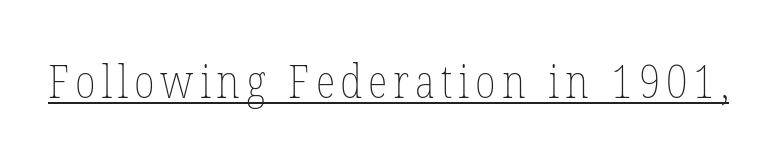
Q: Is the text bold? A: No.
Q: Is the text italic (slanted)? A: No, it is upright.
Q: Is the text underlined? A: Yes.
Q: Width (condensed, normal, or wide)? A: Condensed.
Q: Stroke contrast? A: Low.
Q: x-height? A: Medium.
Q: Monospaced? A: No.
